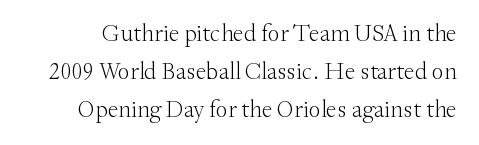
{"italic": "no", "bold": "no", "underline": "no", "line_spacing": "normal", "line_spacing_ratio": 1.58, "letter_spacing": "normal", "letter_spacing_em": 0.0, "glyph_px": 24}
